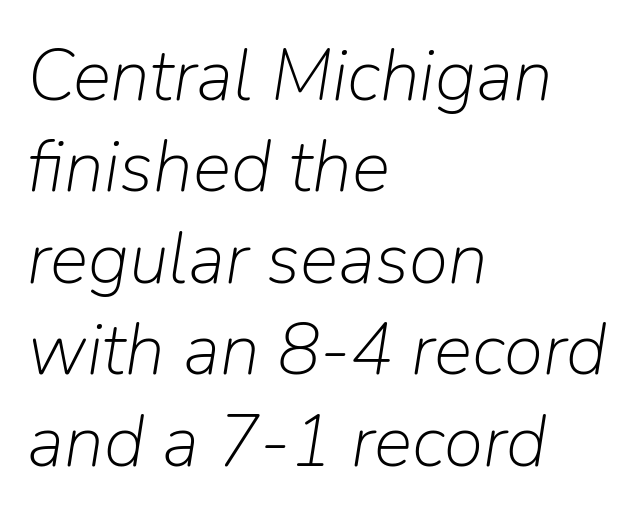
Q: Is the text bold? A: No.
Q: Is the text italic (slanted)? A: Yes, it leans right by about 9 degrees.
Q: Is the text underlined? A: No.
Q: How is the paragraph aligned? A: Left-aligned.
Q: Is the spacing between letters normal or unusually wide? A: Normal.
Q: Is the spacing between lines tight, normal or loose? A: Normal.
Q: Width (condensed, normal, or wide)? A: Normal.
Q: Stroke contrast? A: Low.
Q: x-height? A: Medium.
Q: Monospaced? A: No.
